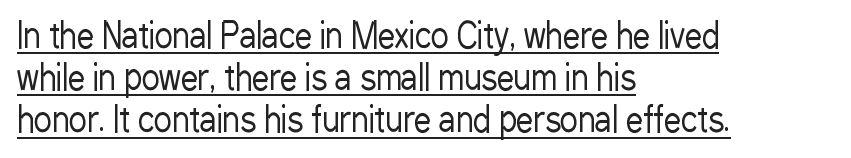
The image shows 34 px regular-weight, condensed sans-serif type, upright; set left-aligned, line spacing 1.24x, normal letter spacing, underlined; low stroke contrast and a medium x-height.
